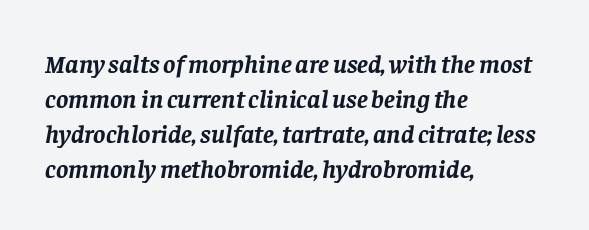
{"italic": "yes", "lean": "right", "slant_degrees": 8, "bold": "yes", "underline": "no", "align": "left", "line_spacing": "normal", "line_spacing_ratio": 1.35, "letter_spacing": "normal", "letter_spacing_em": 0.0, "glyph_px": 26}
